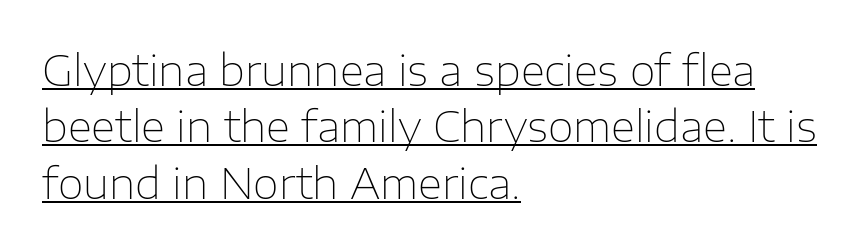
{"serif": "no", "italic": "no", "bold": "no", "weight": "thin", "width": "normal", "stroke_contrast": "low", "x_height": "medium", "monospaced": "no", "underline": "yes", "align": "left", "line_spacing": "normal", "line_spacing_ratio": 1.34, "letter_spacing": "normal", "letter_spacing_em": 0.0, "glyph_px": 42}
